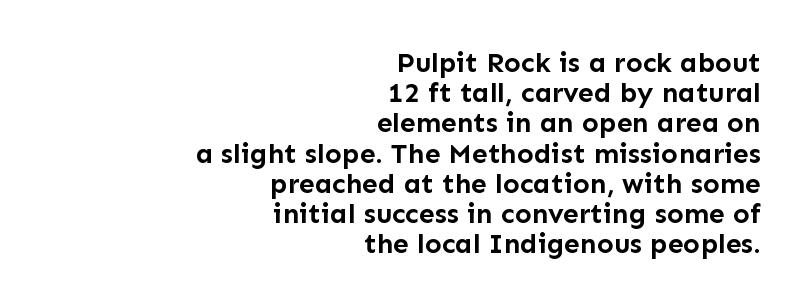
Words appear dense and cohesive because spacing is normal. This is the regular roman posture of the typeface. Serifs: no, the terminals of the letterforms are clean. Typographic density is high because the face is bold.
